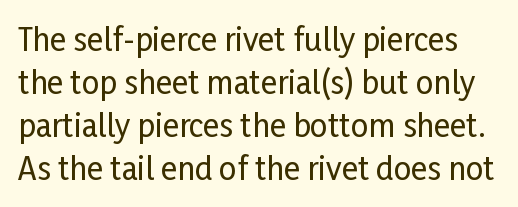
The image shows 31 px condensed sans-serif type, upright; set normal line spacing (1.39x), normal letter spacing, not underlined; low stroke contrast and a medium x-height.
